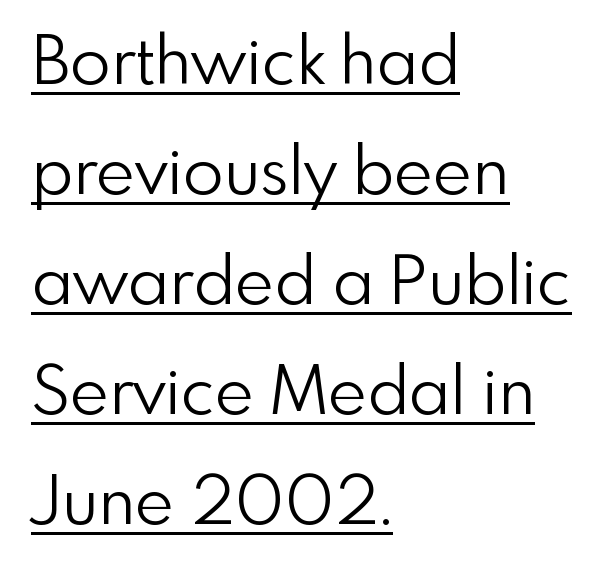
Each letter keeps its own natural width here, so spacing adapts to shape. Interline gaps are of average width in this sample. The lines in this sample share a left origin and differ only in where they stop. These lines are composed in type without serifs.
